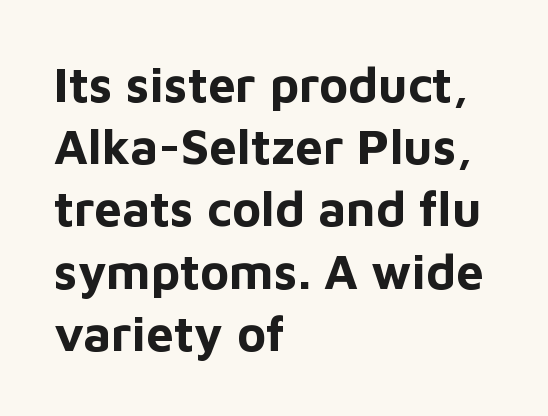
The image shows 49 px bold sans-serif type, upright; set left-aligned, normal line spacing (1.27x), normal letter spacing, not underlined; low stroke contrast and a medium x-height.
